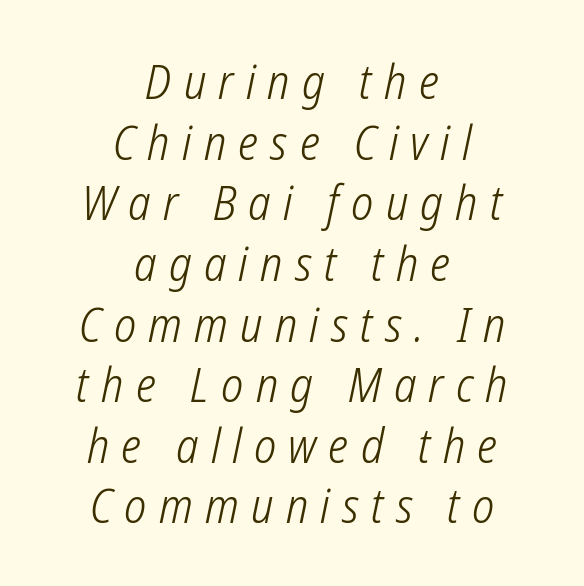
{"serif": "no", "bold": "no", "weight": "light", "width": "condensed", "stroke_contrast": "low", "x_height": "medium", "monospaced": "no", "underline": "no", "align": "center", "line_spacing": "normal", "line_spacing_ratio": 1.29, "letter_spacing": "wide", "letter_spacing_em": 0.26, "glyph_px": 47}
